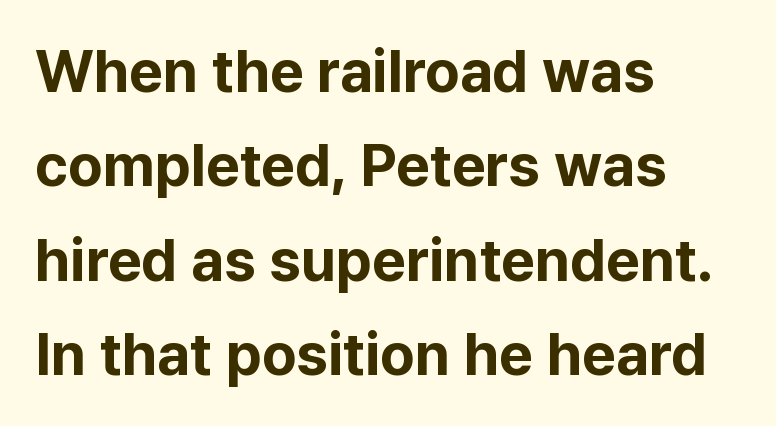
{"serif": "no", "italic": "no", "bold": "yes", "weight": "bold", "width": "normal", "stroke_contrast": "low", "x_height": "medium", "monospaced": "no", "underline": "no", "align": "left", "line_spacing": "normal", "line_spacing_ratio": 1.6, "letter_spacing": "normal", "letter_spacing_em": 0.0, "glyph_px": 59}
